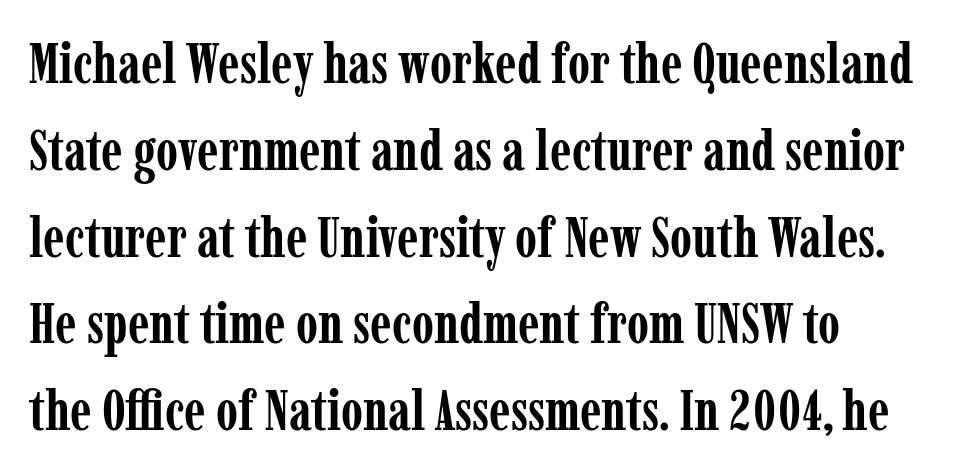
The image shows 56 px semibold, condensed serif type, upright; set left-aligned, normal line spacing (1.55x), normal letter spacing, not underlined; low stroke contrast and a medium x-height.
